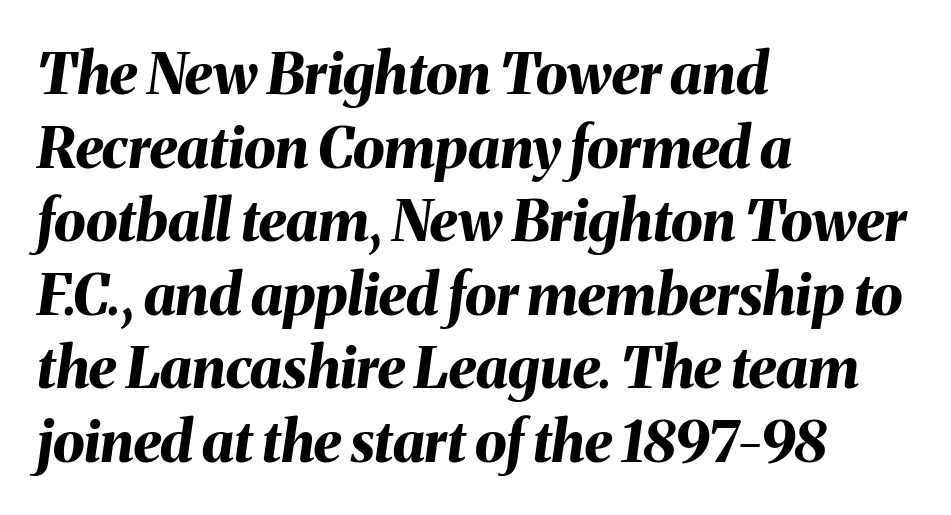
The image shows 57 px bold type, italic (leaning right); set left-aligned, normal line spacing (1.29x), normal letter spacing, not underlined; medium stroke contrast and a medium x-height.
